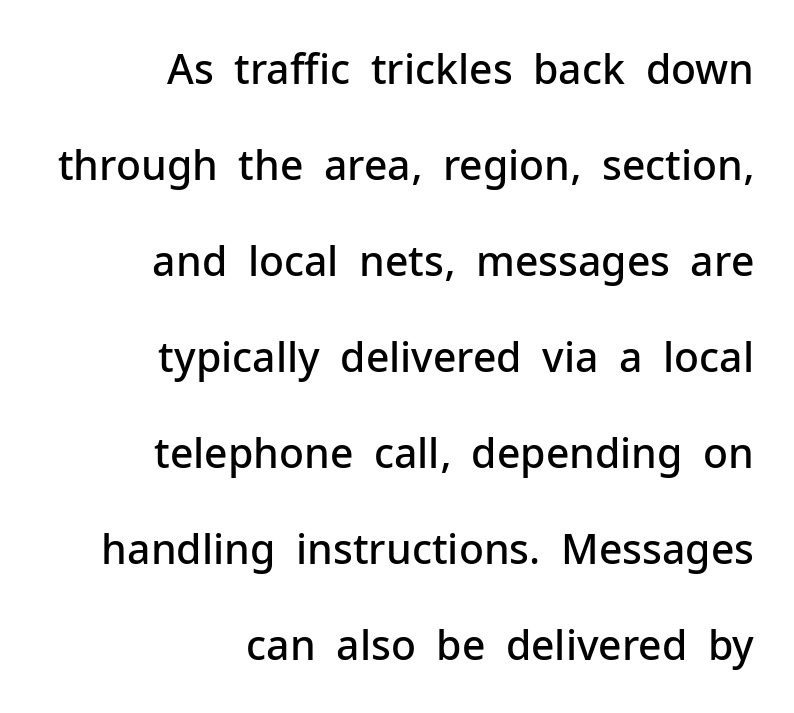
On the weight axis this lands at semibold, roughly 600. In terms of letterspacing, this is plain default setting. The face used here is a sans, in the tradition of grotesques and geometrics. Italic? Not at all — the glyphs are vertical. This sample trades compactness for vertical openness between lines.
